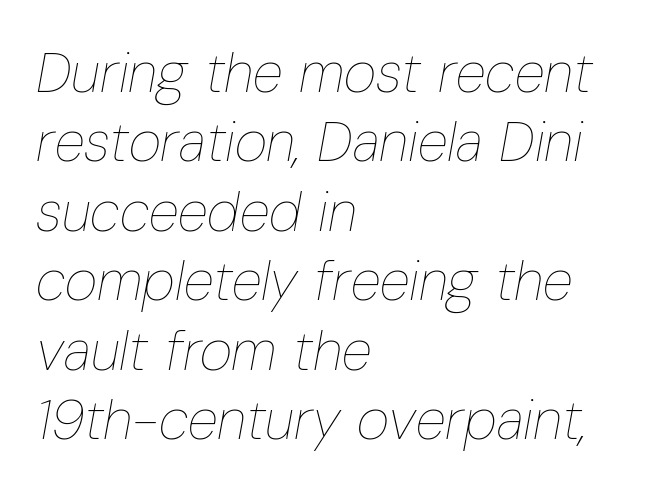
Q: Is the text bold? A: No.
Q: Is the text italic (slanted)? A: Yes, it leans right by about 10 degrees.
Q: Is the text underlined? A: No.
Q: How is the paragraph aligned? A: Left-aligned.
Q: Is the spacing between letters normal or unusually wide? A: Normal.
Q: Width (condensed, normal, or wide)? A: Condensed.
Q: Stroke contrast? A: Low.
Q: x-height? A: Medium.
Q: Monospaced? A: No.
